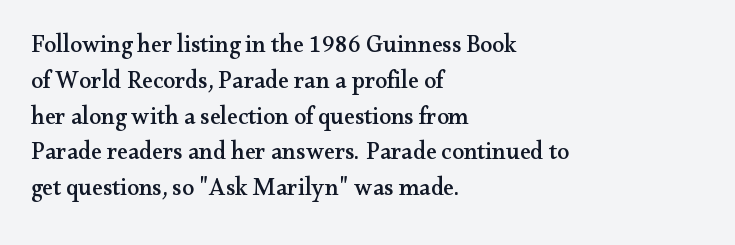
The image shows 24 px text type, upright; set left-aligned, normal line spacing (1.49x), normal letter spacing, not underlined.
